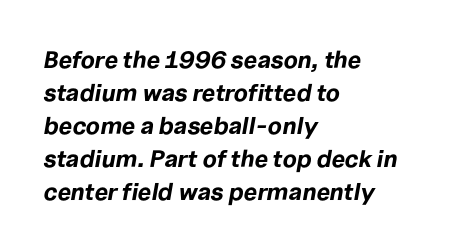
The image shows 24 px bold type, italic (leaning right); set left-aligned, normal line spacing (1.37x), normal letter spacing, not underlined.
